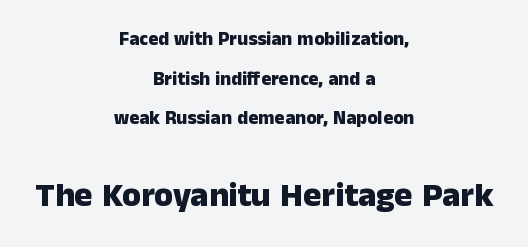
Q: Is the text bold? A: Yes.
Q: Is the text italic (slanted)? A: No, it is upright.
Q: Is the typeface a serif or a sans-serif typeface? A: Sans-serif.
Q: Is the text underlined? A: No.
Q: How is the paragraph aligned? A: Centered.
Q: Is the spacing between letters normal or unusually wide? A: Normal.
Q: Is the spacing between lines tight, normal or loose? A: Loose.
Q: Which block of text is set in a larger size, the first (top) or the second (bottom)? A: The second (bottom) one.
Q: Width (condensed, normal, or wide)? A: Normal.
Q: Stroke contrast? A: Low.
Q: x-height? A: Medium.
Q: Monospaced? A: No.
